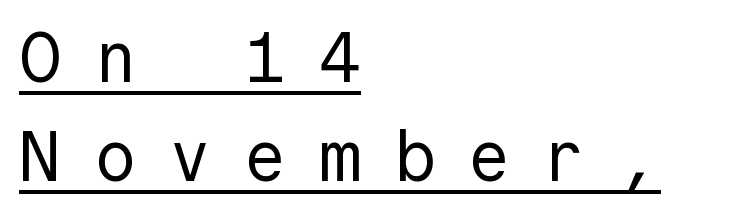
Do the letters lean? They stand straight. You could only call the tracking loose — the letters float apart. Observe the absence of serifs on each vertical stroke in this sample. Interline gaps are of average width in this sample. A light-to-regular cut is what we see here. Typeset ragged right — the left edge is the straight one.
